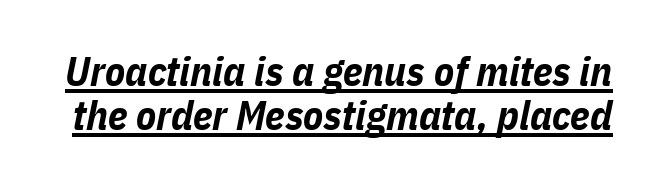
{"italic": "yes", "lean": "right", "slant_degrees": 11, "bold": "yes", "weight": "bold", "width": "condensed", "stroke_contrast": "low", "x_height": "medium", "monospaced": "no", "underline": "yes", "line_spacing": "tight", "line_spacing_ratio": 1.07, "letter_spacing": "normal", "letter_spacing_em": 0.0, "glyph_px": 41}
